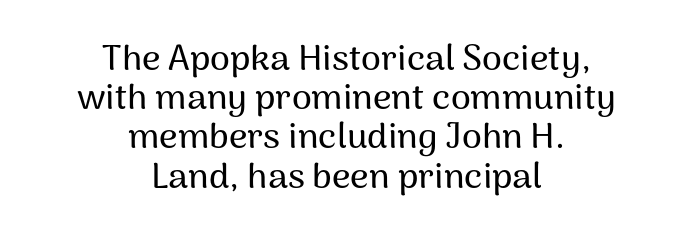
{"serif": "no", "italic": "no", "width": "normal", "stroke_contrast": "medium", "x_height": "medium", "monospaced": "no", "underline": "no", "align": "center", "line_spacing": "tight", "line_spacing_ratio": 1.09, "letter_spacing": "normal", "letter_spacing_em": 0.0, "glyph_px": 36}
